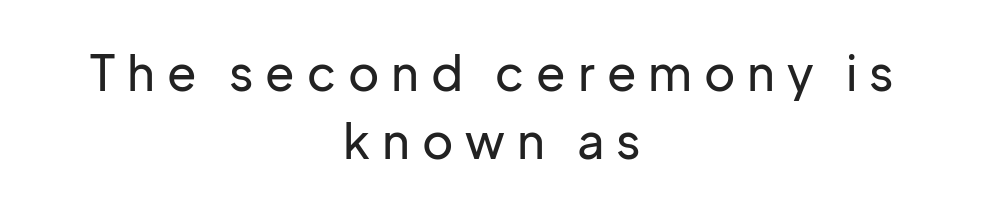
Q: Is the text italic (slanted)? A: No, it is upright.
Q: Is the typeface a serif or a sans-serif typeface? A: Sans-serif.
Q: Is the text underlined? A: No.
Q: How is the paragraph aligned? A: Centered.
Q: Is the spacing between letters normal or unusually wide? A: Unusually wide.
Q: Is the spacing between lines tight, normal or loose? A: Normal.
Q: Width (condensed, normal, or wide)? A: Normal.
Q: Stroke contrast? A: Low.
Q: x-height? A: Medium.
Q: Monospaced? A: No.
